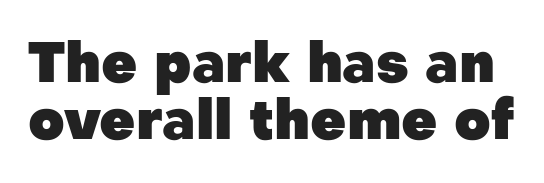
{"serif": "no", "italic": "no", "bold": "yes", "weight": "heavy", "width": "normal", "stroke_contrast": "low", "x_height": "medium", "monospaced": "no", "underline": "no", "line_spacing": "tight", "line_spacing_ratio": 1.01, "letter_spacing": "normal", "letter_spacing_em": 0.0, "glyph_px": 56}
